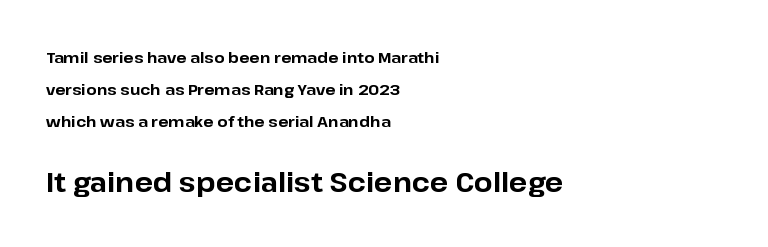
{"italic": "no", "bold": "yes", "underline": "no", "align": "left", "line_spacing": "loose", "line_spacing_ratio": 2.13, "letter_spacing": "normal", "letter_spacing_em": 0.0, "larger_block": "second", "size_ratio": 1.8, "glyph_px": 27}
